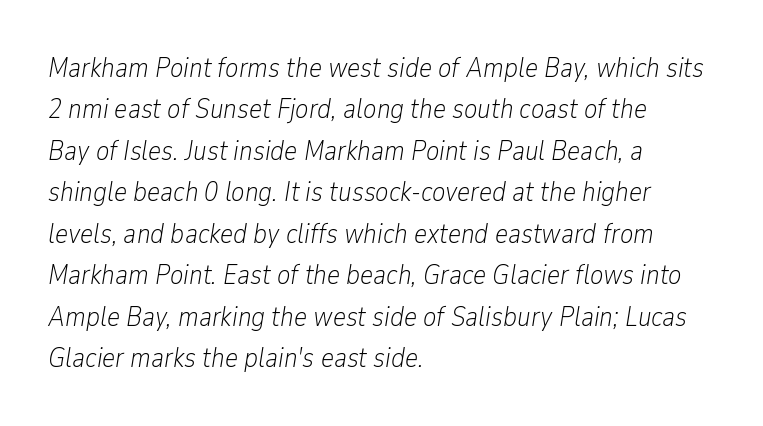
{"italic": "yes", "lean": "right", "slant_degrees": 9, "bold": "no", "weight": "light", "width": "condensed", "stroke_contrast": "low", "x_height": "medium", "monospaced": "no", "underline": "no", "align": "left", "line_spacing": "normal", "line_spacing_ratio": 1.48, "letter_spacing": "normal", "letter_spacing_em": 0.0, "glyph_px": 28}
